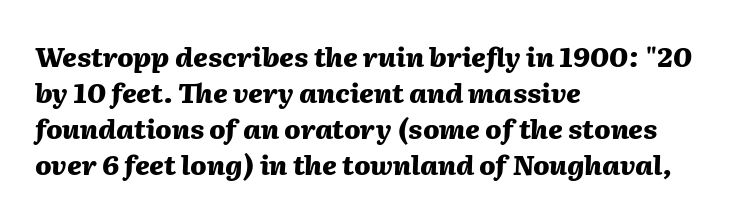
Q: Is the text bold? A: Yes.
Q: Is the text italic (slanted)? A: Yes, it leans right by about 2 degrees.
Q: Is the text underlined? A: No.
Q: How is the paragraph aligned? A: Left-aligned.
Q: Is the spacing between letters normal or unusually wide? A: Normal.
Q: Is the spacing between lines tight, normal or loose? A: Normal.
